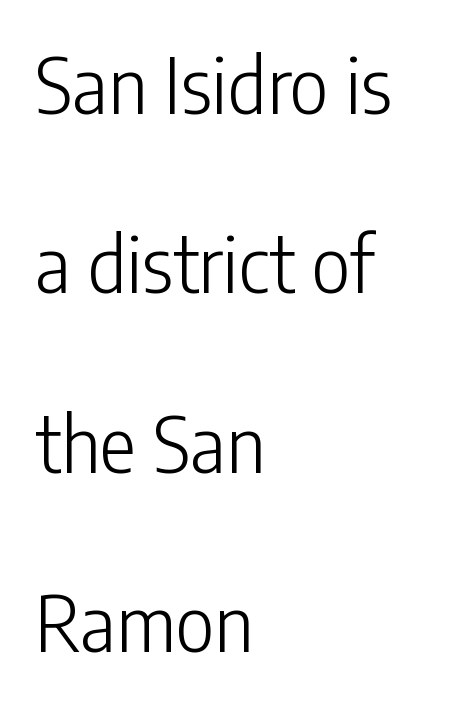
Q: Is the text bold? A: No.
Q: Is the text italic (slanted)? A: No, it is upright.
Q: Is the typeface a serif or a sans-serif typeface? A: Sans-serif.
Q: Is the text underlined? A: No.
Q: How is the paragraph aligned? A: Left-aligned.
Q: Is the spacing between letters normal or unusually wide? A: Normal.
Q: Is the spacing between lines tight, normal or loose? A: Loose.
Q: Width (condensed, normal, or wide)? A: Condensed.
Q: Stroke contrast? A: Low.
Q: x-height? A: Medium.
Q: Monospaced? A: No.
